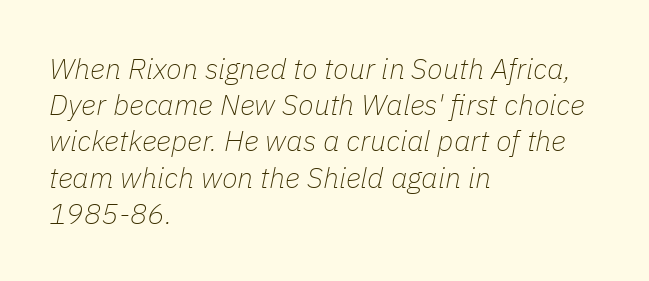
The image shows 29 px thin type, italic (leaning right); set left-aligned, normal line spacing (1.25x), normal letter spacing, not underlined; low stroke contrast and a medium x-height.
